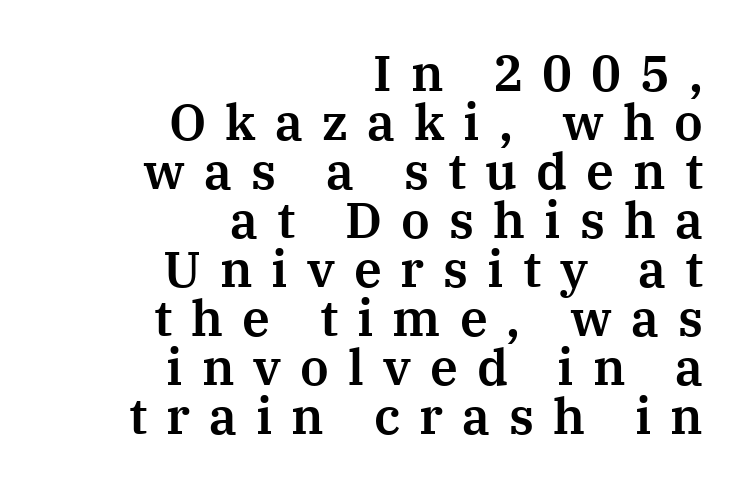
{"serif": "yes", "italic": "no", "width": "normal", "stroke_contrast": "medium", "x_height": "medium", "monospaced": "no", "underline": "no", "align": "right", "line_spacing": "tight", "line_spacing_ratio": 0.98, "letter_spacing": "wide", "letter_spacing_em": 0.38, "glyph_px": 50}
